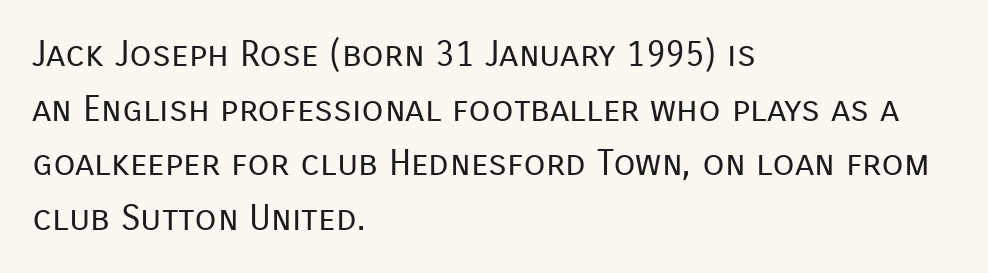
{"serif": "no", "italic": "no", "bold": "no", "weight": "regular", "width": "normal", "stroke_contrast": "low", "x_height": "medium", "monospaced": "no", "underline": "no", "align": "left", "line_spacing": "normal", "line_spacing_ratio": 1.52, "letter_spacing": "normal", "letter_spacing_em": 0.0, "glyph_px": 36}
